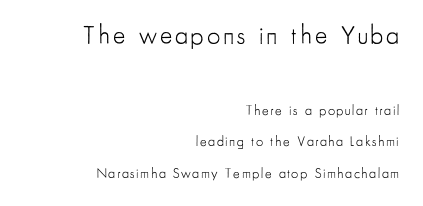
The image shows 26 px text type, upright; set right-aligned, loose line spacing (2.26x), not underlined; the first (top) block is 1.86x larger.
